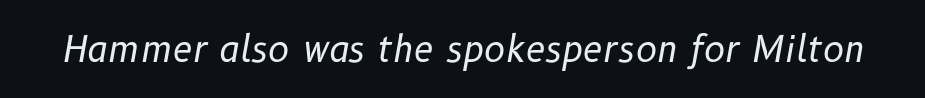
{"italic": "yes", "lean": "right", "slant_degrees": 10, "bold": "no", "weight": "regular", "width": "normal", "stroke_contrast": "low", "x_height": "medium", "monospaced": "no", "underline": "no", "letter_spacing": "normal", "letter_spacing_em": 0.0, "glyph_px": 36}
